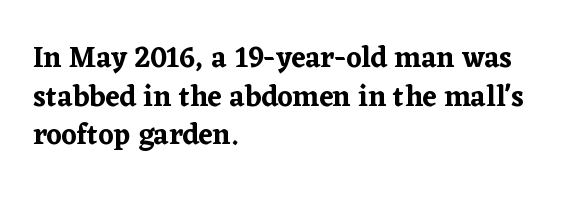
Q: Is the text italic (slanted)? A: No, it is upright.
Q: Is the typeface a serif or a sans-serif typeface? A: Serif.
Q: Is the text underlined? A: No.
Q: How is the paragraph aligned? A: Left-aligned.
Q: Is the spacing between letters normal or unusually wide? A: Normal.
Q: Is the spacing between lines tight, normal or loose? A: Normal.
Q: Width (condensed, normal, or wide)? A: Normal.
Q: Stroke contrast? A: Low.
Q: x-height? A: Medium.
Q: Monospaced? A: No.
